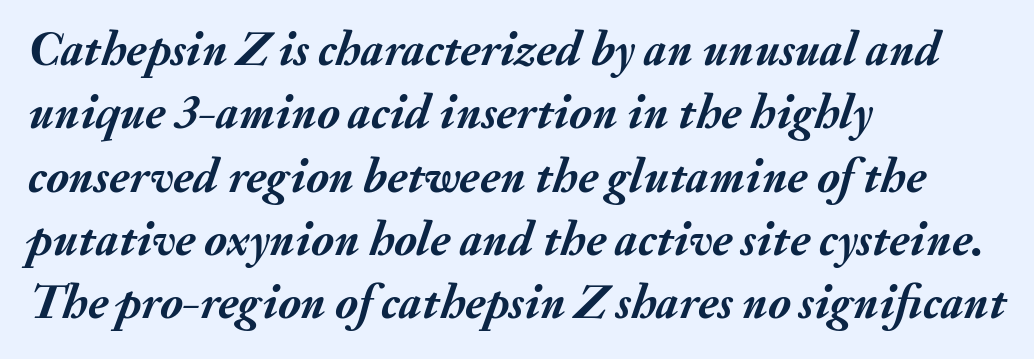
{"italic": "yes", "lean": "right", "slant_degrees": 20, "bold": "yes", "weight": "semibold", "width": "normal", "stroke_contrast": "medium", "x_height": "small", "monospaced": "no", "underline": "no", "align": "left", "line_spacing": "normal", "line_spacing_ratio": 1.32, "letter_spacing": "normal", "letter_spacing_em": 0.0, "glyph_px": 48}
